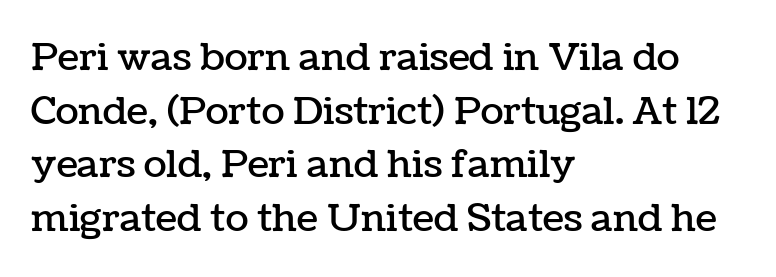
Q: Is the text italic (slanted)? A: No, it is upright.
Q: Is the text underlined? A: No.
Q: How is the paragraph aligned? A: Left-aligned.
Q: Is the spacing between letters normal or unusually wide? A: Normal.
Q: Is the spacing between lines tight, normal or loose? A: Normal.
Q: Width (condensed, normal, or wide)? A: Normal.
Q: Stroke contrast? A: Low.
Q: x-height? A: Medium.
Q: Monospaced? A: No.
